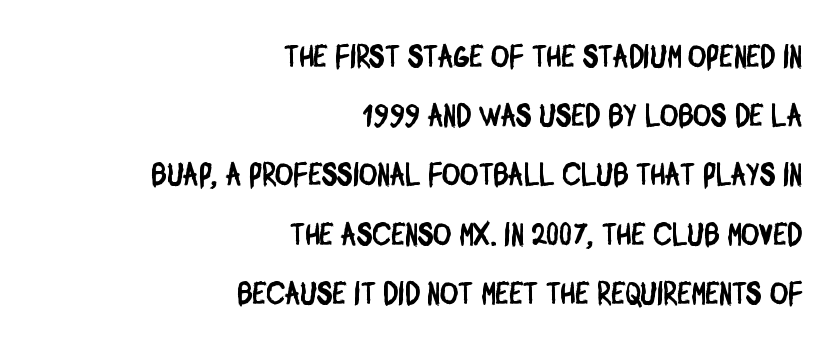
Each letter's strokes conclude bluntly, with no projecting serifs. Reading down the column, the eye jumps a long way to each next line. Leftover space on each line is placed entirely before the opening word. The type is set solid horizontally, with unmodified tracking.
